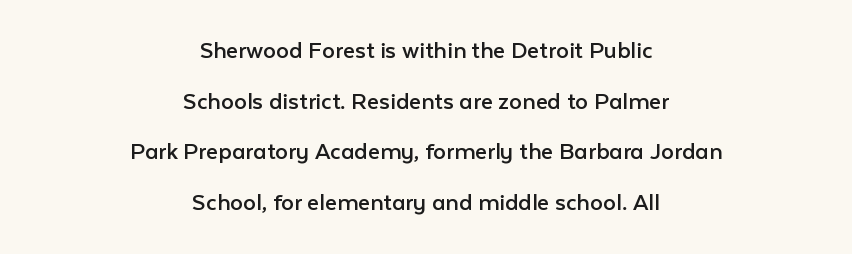
{"italic": "no", "bold": "no", "underline": "no", "align": "center", "line_spacing": "loose", "line_spacing_ratio": 1.95, "letter_spacing": "normal", "letter_spacing_em": 0.0, "glyph_px": 26}
